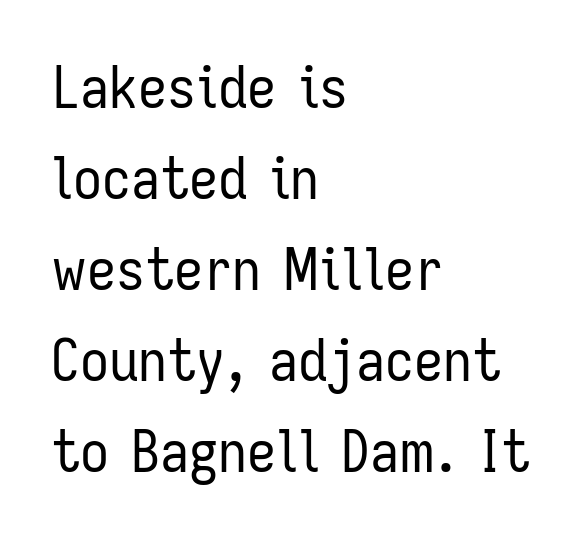
{"serif": "no", "italic": "no", "bold": "no", "weight": "regular", "width": "condensed", "stroke_contrast": "low", "x_height": "medium", "monospaced": "no", "underline": "no", "align": "left", "line_spacing": "normal", "line_spacing_ratio": 1.57, "letter_spacing": "normal", "letter_spacing_em": 0.0, "glyph_px": 58}
